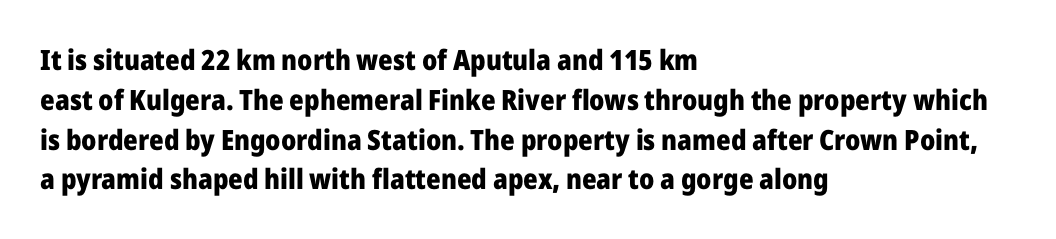
Q: Is the text bold? A: Yes.
Q: Is the text italic (slanted)? A: No, it is upright.
Q: Is the typeface a serif or a sans-serif typeface? A: Sans-serif.
Q: Is the text underlined? A: No.
Q: How is the paragraph aligned? A: Left-aligned.
Q: Is the spacing between letters normal or unusually wide? A: Normal.
Q: Is the spacing between lines tight, normal or loose? A: Normal.
Q: Width (condensed, normal, or wide)? A: Normal.
Q: Stroke contrast? A: Low.
Q: x-height? A: Medium.
Q: Monospaced? A: No.
